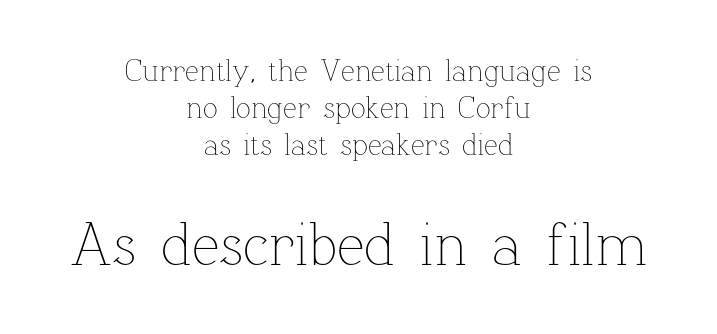
The image shows 62 px thin type, upright; set centered, line spacing 1.19x, normal letter spacing, not underlined; the second (bottom) block is 2.0x larger; low stroke contrast and a medium x-height.
